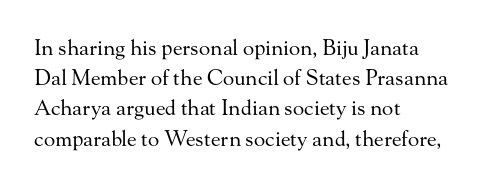
{"italic": "no", "bold": "no", "underline": "no", "align": "left", "line_spacing": "normal", "line_spacing_ratio": 1.44, "letter_spacing": "normal", "letter_spacing_em": 0.0, "glyph_px": 21}
